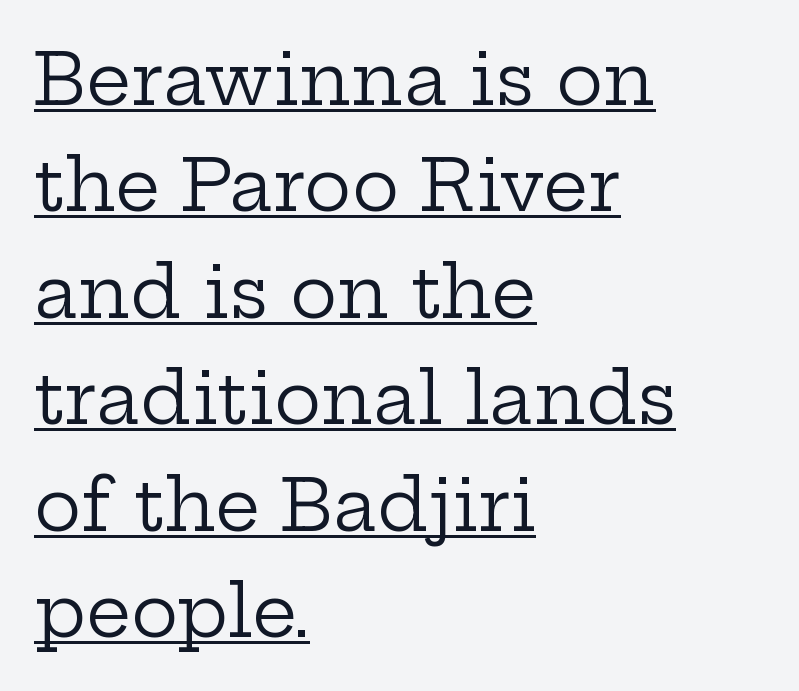
Q: Is the text bold? A: No.
Q: Is the text italic (slanted)? A: No, it is upright.
Q: Is the typeface a serif or a sans-serif typeface? A: Serif.
Q: Is the text underlined? A: Yes.
Q: How is the paragraph aligned? A: Left-aligned.
Q: Is the spacing between letters normal or unusually wide? A: Normal.
Q: Is the spacing between lines tight, normal or loose? A: Normal.
Q: Width (condensed, normal, or wide)? A: Wide.
Q: Stroke contrast? A: Low.
Q: x-height? A: Medium.
Q: Monospaced? A: No.
